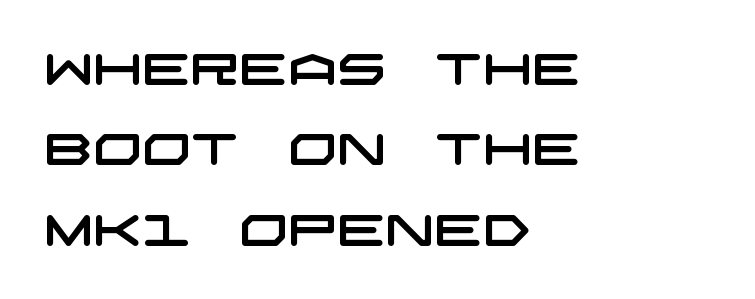
The horizontal fit of the characters is conventional and even. Horizontal alignment here is leftward, the default for most running prose. You can tell from the bare stems that sans-serif type was used. The foot of each line stays bare and open.
